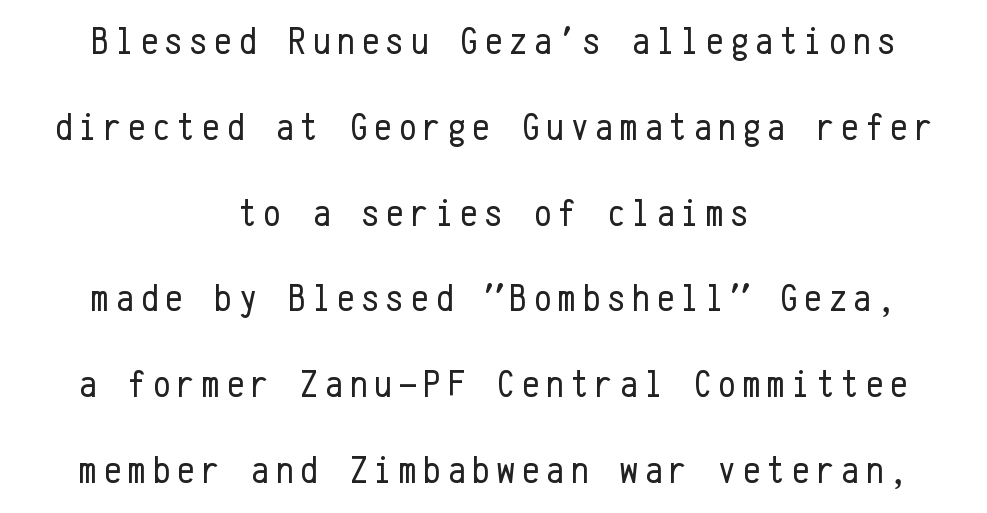
A typesetter would label this face a sans. The weight would be labelled regular, book, light, or lighter still. Reading down the column, the eye jumps a long way to each next line. A bare baseline throughout the passage. Posture: upright roman. Notice how the passage keeps no hard edge, just a central spine.
